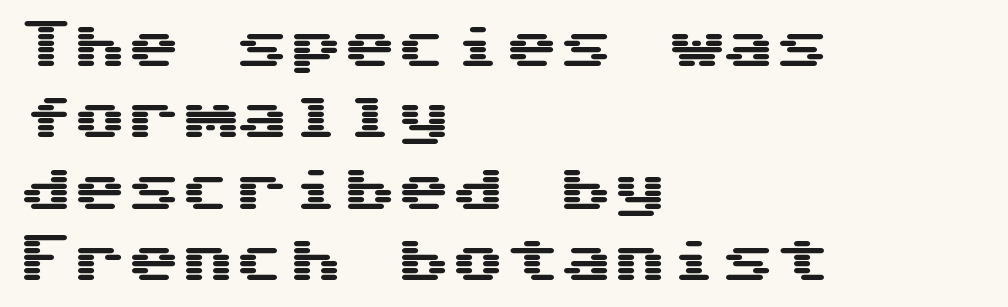
Q: Is the text italic (slanted)? A: No, it is upright.
Q: Is the typeface a serif or a sans-serif typeface? A: Sans-serif.
Q: Is the text underlined? A: No.
Q: How is the paragraph aligned? A: Left-aligned.
Q: Is the spacing between letters normal or unusually wide? A: Normal.
Q: Is the spacing between lines tight, normal or loose? A: Normal.
Q: Width (condensed, normal, or wide)? A: Wide.
Q: Stroke contrast? A: Medium.
Q: x-height? A: Medium.
